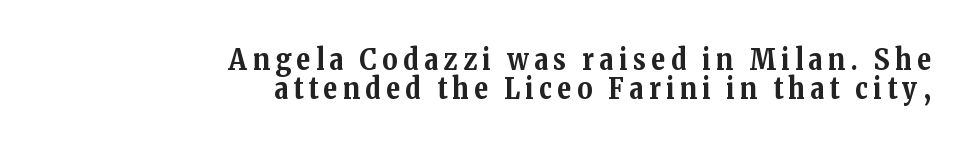
Q: Is the text bold? A: Yes.
Q: Is the text italic (slanted)? A: No, it is upright.
Q: Is the typeface a serif or a sans-serif typeface? A: Serif.
Q: Is the text underlined? A: No.
Q: How is the paragraph aligned? A: Right-aligned.
Q: Is the spacing between lines tight, normal or loose? A: Tight.
Q: Width (condensed, normal, or wide)? A: Normal.
Q: Stroke contrast? A: Medium.
Q: x-height? A: Medium.
Q: Monospaced? A: No.
